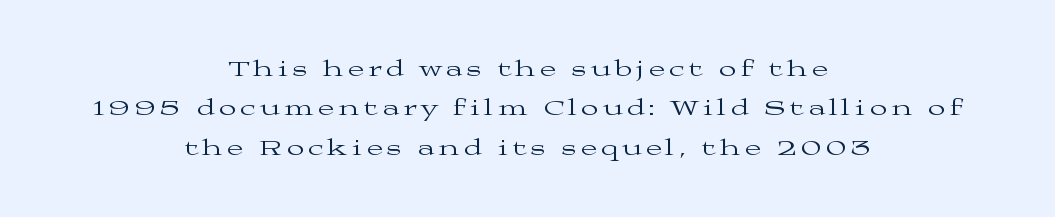
The image shows 23 px text type, upright; set centered, line spacing 1.71x, unusually wide letter spacing (+0.21 em), not underlined.
